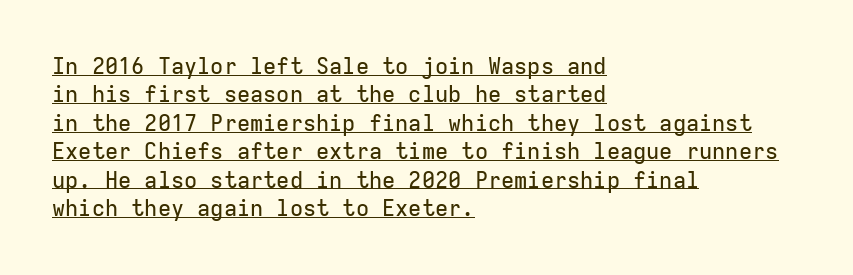
This sample uses plain, unmodified letter spacing. Posture: vertical. Visually the block forms a straight wall on the left and a jagged coastline on the right. The passage shown is underscored from start to finish. A typesetter would call this leading conventional body-copy spacing.
